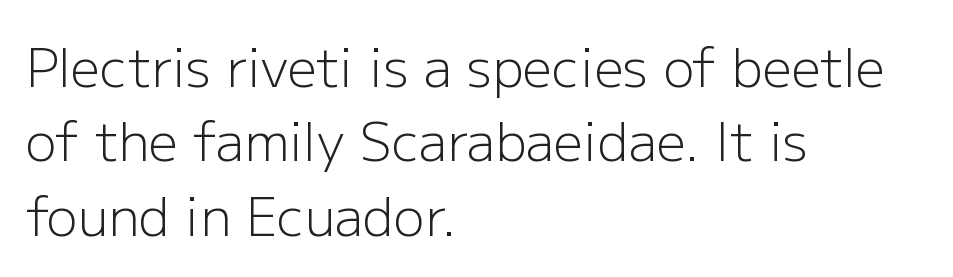
Q: Is the text bold? A: No.
Q: Is the text italic (slanted)? A: No, it is upright.
Q: Is the typeface a serif or a sans-serif typeface? A: Sans-serif.
Q: Is the text underlined? A: No.
Q: How is the paragraph aligned? A: Left-aligned.
Q: Is the spacing between letters normal or unusually wide? A: Normal.
Q: Is the spacing between lines tight, normal or loose? A: Normal.
Q: Width (condensed, normal, or wide)? A: Normal.
Q: Stroke contrast? A: Low.
Q: x-height? A: Medium.
Q: Monospaced? A: No.
